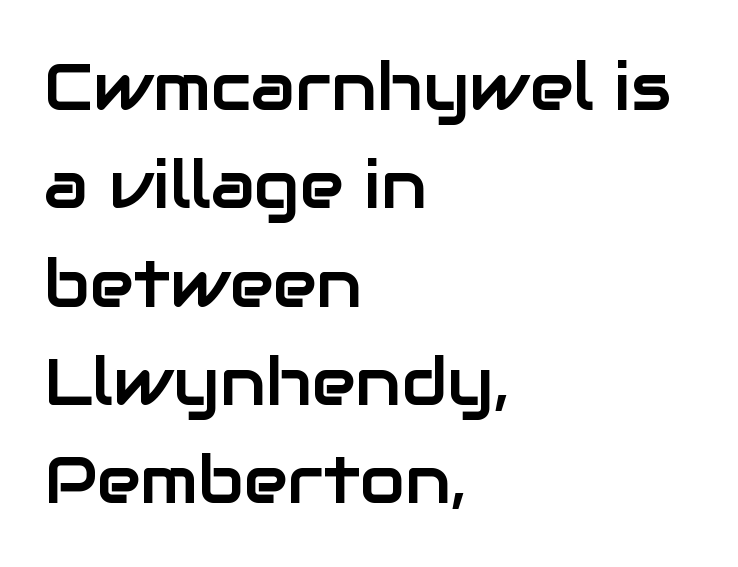
The image shows 66 px sans-serif type, upright; set left-aligned, normal line spacing (1.49x), normal letter spacing, not underlined; low stroke contrast and a medium x-height.
